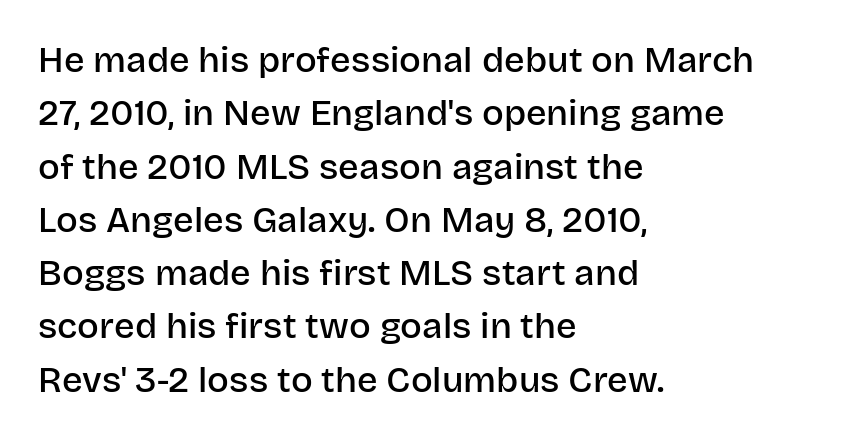
Q: Is the text bold? A: Semi-bold.
Q: Is the text italic (slanted)? A: No, it is upright.
Q: Is the typeface a serif or a sans-serif typeface? A: Sans-serif.
Q: Is the text underlined? A: No.
Q: How is the paragraph aligned? A: Left-aligned.
Q: Is the spacing between letters normal or unusually wide? A: Normal.
Q: Is the spacing between lines tight, normal or loose? A: Normal.
Q: Width (condensed, normal, or wide)? A: Normal.
Q: Stroke contrast? A: Low.
Q: x-height? A: Large.
Q: Monospaced? A: No.
